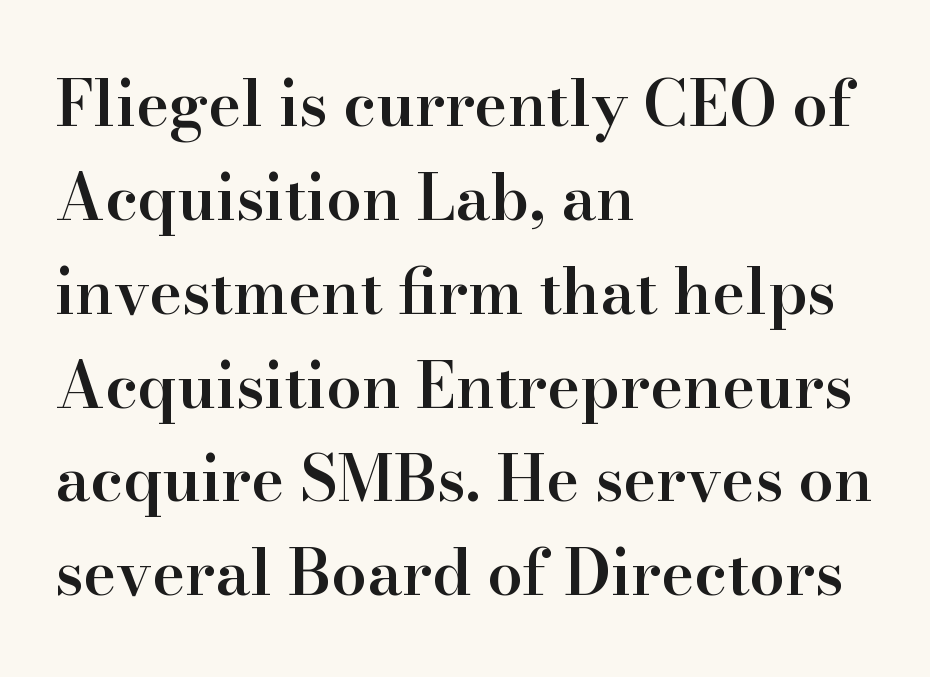
{"serif": "yes", "italic": "no", "bold": "semi", "weight": "semibold", "width": "normal", "stroke_contrast": "high", "x_height": "small", "monospaced": "no", "underline": "no", "align": "left", "line_spacing": "normal", "line_spacing_ratio": 1.49, "letter_spacing": "normal", "letter_spacing_em": 0.0, "glyph_px": 63}
